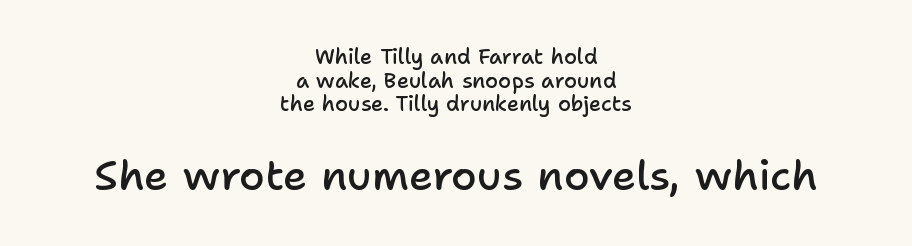
Q: Is the text bold? A: Semi-bold.
Q: Is the text italic (slanted)? A: No, it is upright.
Q: Is the typeface a serif or a sans-serif typeface? A: Sans-serif.
Q: Is the text underlined? A: No.
Q: How is the paragraph aligned? A: Centered.
Q: Is the spacing between letters normal or unusually wide? A: Normal.
Q: Is the spacing between lines tight, normal or loose? A: Tight.
Q: Which block of text is set in a larger size, the first (top) or the second (bottom)? A: The second (bottom) one.
Q: Width (condensed, normal, or wide)? A: Normal.
Q: Stroke contrast? A: Low.
Q: x-height? A: Medium.
Q: Monospaced? A: No.
